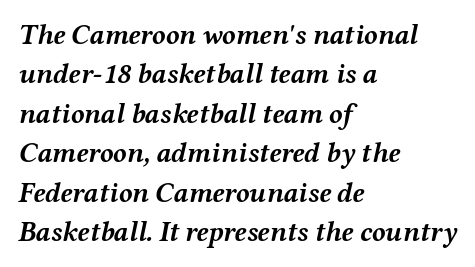
Think of a printed novel: that variable character pitch is what you see here. The lines sit at an ordinary, default distance from one another. The rendering applies a slant to the glyphs. Each line starts at the same left margin while the right side varies. The glyphs are unaccompanied by any horizontal stroke below them. Compared with typical body copy, the letter spacing here is the same.
